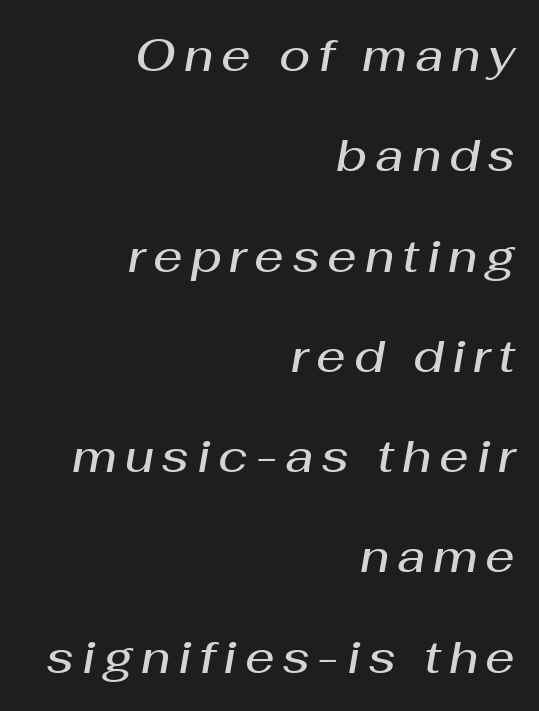
The image shows 46 px semibold type, italic (leaning right); set right-aligned, loose line spacing (2.18x), not underlined; medium stroke contrast and a medium x-height.
